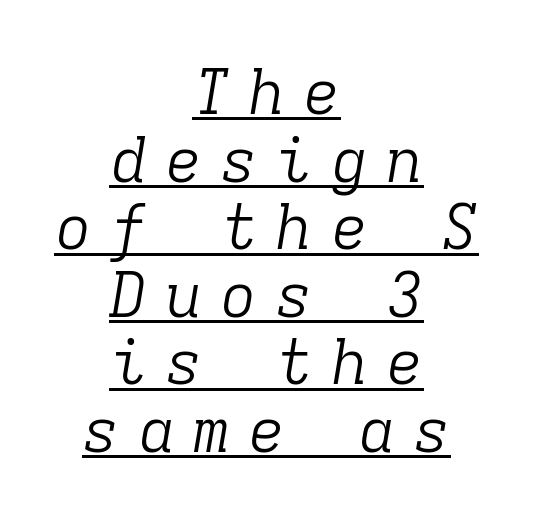
{"serif": "yes", "italic": "yes", "lean": "right", "slant_degrees": 9, "bold": "no", "weight": "light", "width": "normal", "stroke_contrast": "low", "x_height": "medium", "monospaced": "yes", "underline": "yes", "align": "center", "line_spacing": "tight", "line_spacing_ratio": 1.09, "letter_spacing": "wide", "letter_spacing_em": 0.29, "glyph_px": 62}
